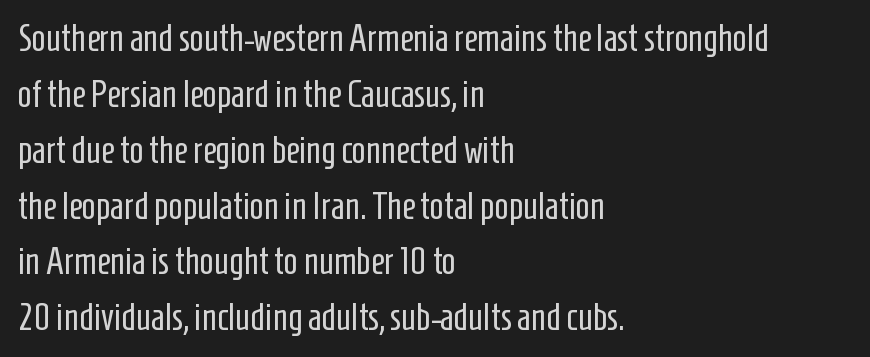
{"serif": "no", "italic": "no", "bold": "no", "weight": "regular", "width": "condensed", "stroke_contrast": "low", "x_height": "medium", "monospaced": "no", "underline": "no", "align": "left", "line_spacing": "normal", "line_spacing_ratio": 1.51, "letter_spacing": "normal", "letter_spacing_em": 0.0, "glyph_px": 37}
